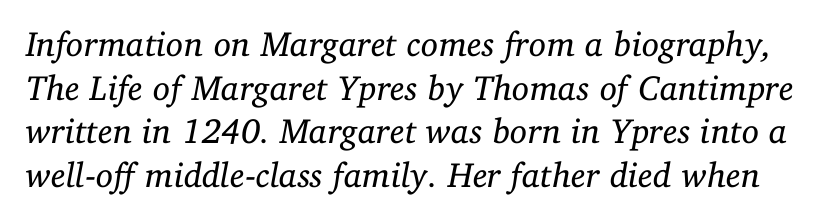
Rendered with sloped, italic letterforms. Observe the ordinary spacing: letters are neighbours, not strangers. Stroke terminals: seriffed. The typesetting does not lean heavy: it is not bold.
